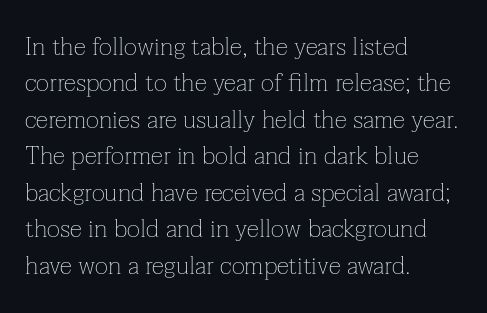
In terms of posture, this sample is upright. The passage shown has conventional tracking throughout. The zone under the glyphs is completely vacant. The lines are quadded left. These glyphs show unthickened strokes, regular width or finer. Rows of type keep a routine distance in the vertical direction.
